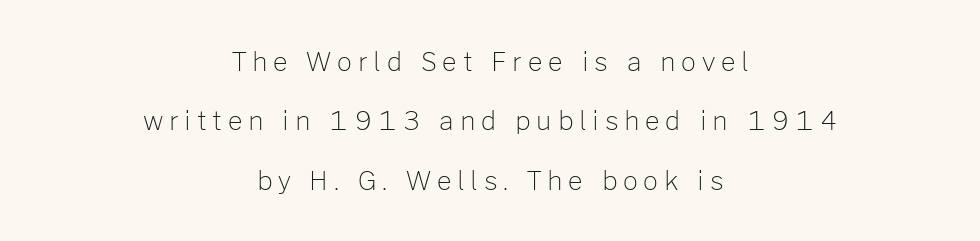
{"italic": "no", "bold": "no", "underline": "no", "align": "center", "line_spacing": "loose", "line_spacing_ratio": 2.28, "letter_spacing": "wide", "letter_spacing_em": 0.22, "glyph_px": 26}
